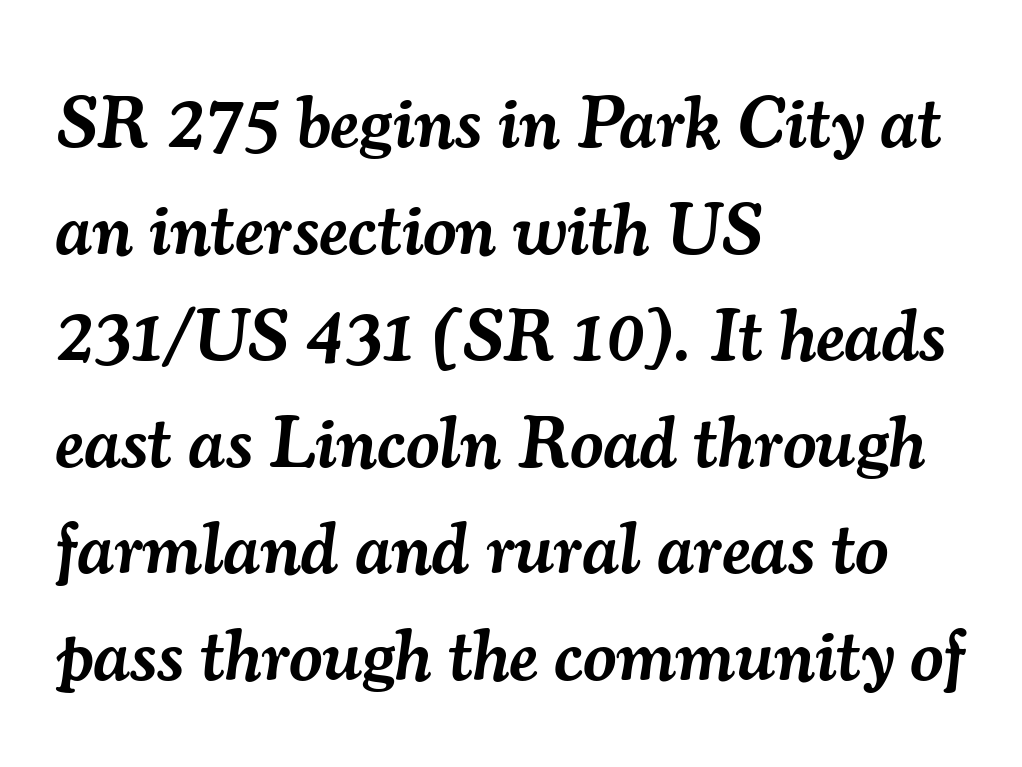
The image shows 73 px semibold serif type, italic (leaning right); set left-aligned, normal line spacing (1.46x), normal letter spacing, not underlined; medium stroke contrast and a small x-height.
